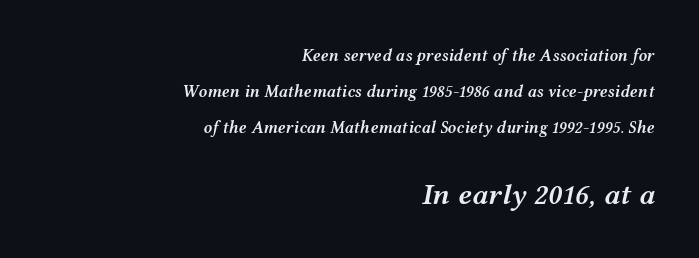
{"italic": "yes", "lean": "right", "slant_degrees": 12, "bold": "semi", "weight": "semibold", "width": "wide", "stroke_contrast": "medium", "x_height": "medium", "monospaced": "no", "underline": "no", "align": "right", "line_spacing": "loose", "line_spacing_ratio": 2.12, "letter_spacing": "normal", "letter_spacing_em": 0.0, "larger_block": "second", "size_ratio": 1.76, "glyph_px": 30}
